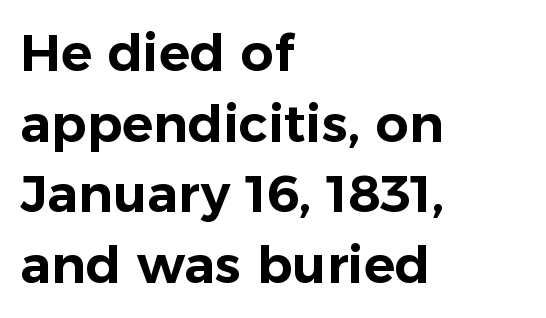
Q: Is the text italic (slanted)? A: No, it is upright.
Q: Is the typeface a serif or a sans-serif typeface? A: Sans-serif.
Q: Is the text underlined? A: No.
Q: How is the paragraph aligned? A: Left-aligned.
Q: Is the spacing between letters normal or unusually wide? A: Normal.
Q: Is the spacing between lines tight, normal or loose? A: Normal.
Q: Width (condensed, normal, or wide)? A: Normal.
Q: Stroke contrast? A: Low.
Q: x-height? A: Medium.
Q: Monospaced? A: No.
